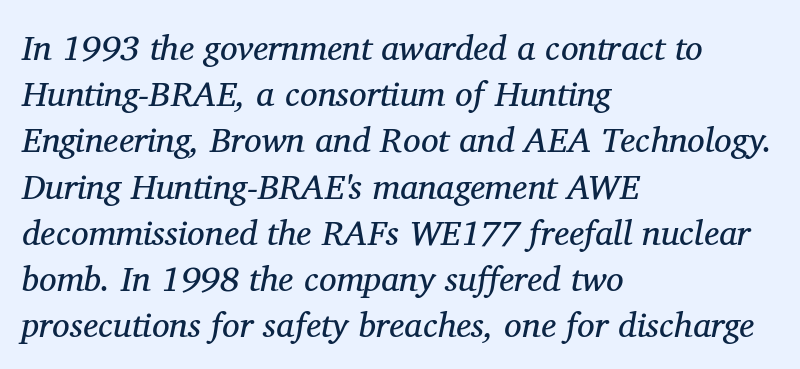
Q: Is the text bold? A: No.
Q: Is the text italic (slanted)? A: Yes, it leans right by about 11 degrees.
Q: Is the typeface a serif or a sans-serif typeface? A: Serif.
Q: Is the text underlined? A: No.
Q: How is the paragraph aligned? A: Left-aligned.
Q: Is the spacing between letters normal or unusually wide? A: Normal.
Q: Is the spacing between lines tight, normal or loose? A: Normal.
Q: Width (condensed, normal, or wide)? A: Normal.
Q: Stroke contrast? A: Medium.
Q: x-height? A: Medium.
Q: Monospaced? A: No.
